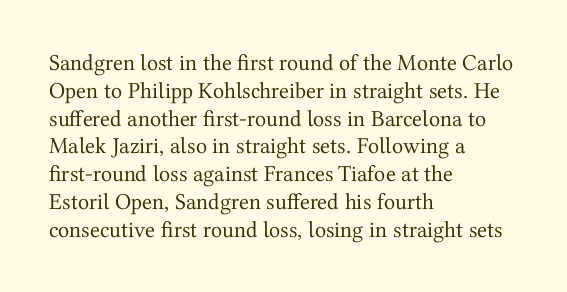
The image shows 23 px text type, upright; set left-aligned, line spacing 1.21x, normal letter spacing, not underlined.
